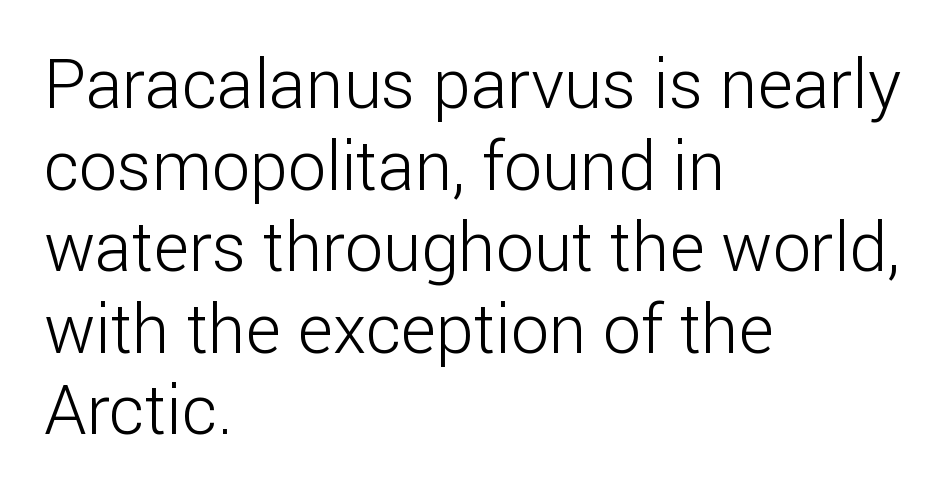
{"serif": "no", "italic": "no", "bold": "no", "weight": "light", "width": "normal", "stroke_contrast": "low", "x_height": "medium", "monospaced": "no", "underline": "no", "align": "left", "line_spacing_ratio": 1.2, "letter_spacing": "normal", "letter_spacing_em": 0.0, "glyph_px": 68}
